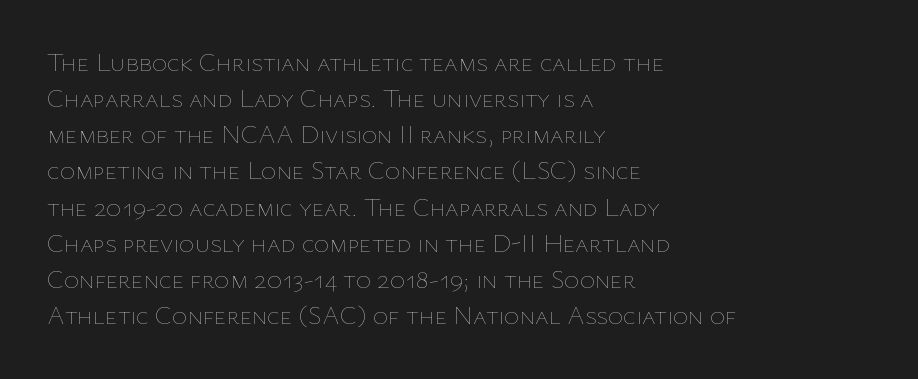
Q: Is the text bold? A: No.
Q: Is the text italic (slanted)? A: No, it is upright.
Q: Is the text underlined? A: No.
Q: How is the paragraph aligned? A: Left-aligned.
Q: Is the spacing between letters normal or unusually wide? A: Normal.
Q: Is the spacing between lines tight, normal or loose? A: Normal.
